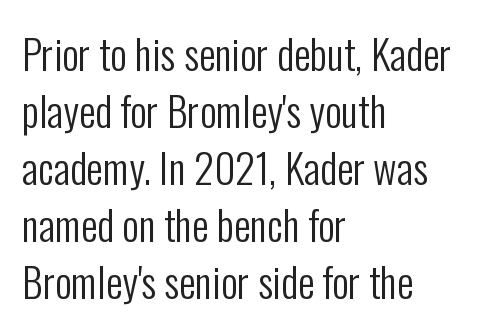
The image shows 41 px regular-weight, condensed sans-serif type, upright; set left-aligned, normal line spacing (1.39x), normal letter spacing, not underlined; low stroke contrast and a medium x-height.
